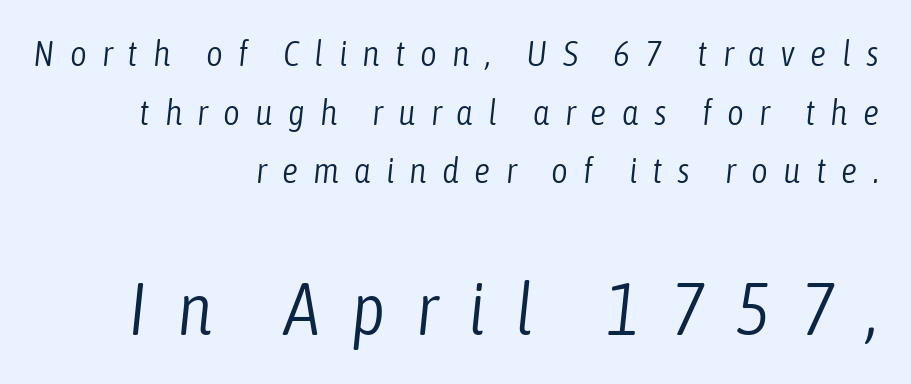
{"italic": "yes", "lean": "right", "slant_degrees": 6, "bold": "no", "weight": "light", "width": "condensed", "stroke_contrast": "low", "x_height": "medium", "monospaced": "no", "underline": "no", "align": "right", "line_spacing": "normal", "line_spacing_ratio": 1.63, "letter_spacing": "wide", "letter_spacing_em": 0.42, "larger_block": "second", "size_ratio": 2.03, "glyph_px": 73}
